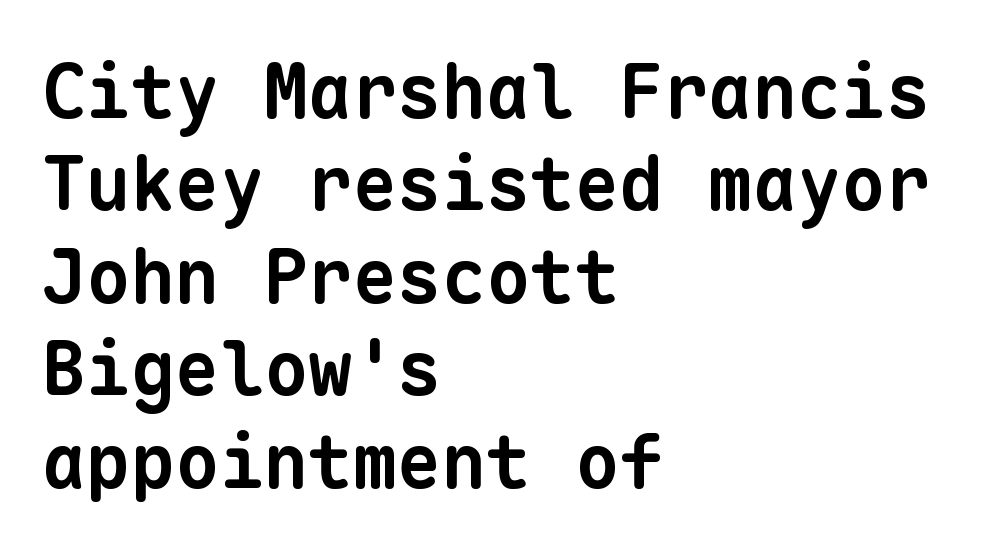
Q: Is the text bold? A: Yes.
Q: Is the typeface a serif or a sans-serif typeface? A: Sans-serif.
Q: Is the text underlined? A: No.
Q: How is the paragraph aligned? A: Left-aligned.
Q: Is the spacing between letters normal or unusually wide? A: Normal.
Q: Is the spacing between lines tight, normal or loose? A: Normal.
Q: Width (condensed, normal, or wide)? A: Normal.
Q: Stroke contrast? A: Low.
Q: x-height? A: Medium.
Q: Monospaced? A: Yes.
